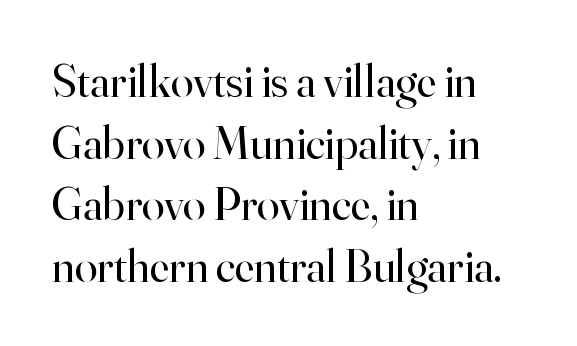
The image shows 46 px regular-weight serif type, upright; set left-aligned, normal line spacing (1.34x), normal letter spacing, not underlined; high stroke contrast and a small x-height.
